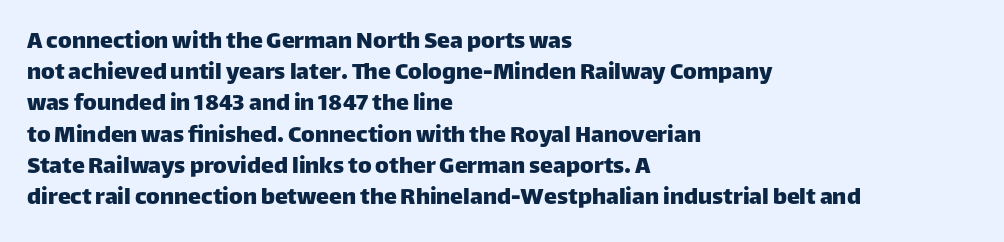
The passage is arranged the way most books set body copy — flush left. This is the regular roman posture of the typeface. The rendering keeps characters at their native spacing. Honestly, there is no underline to notice here at all.
